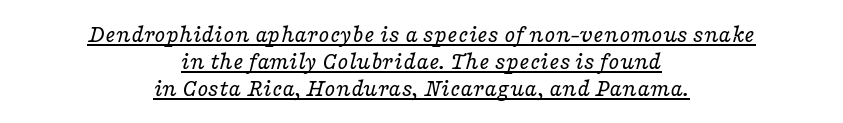
The image shows 25 px text type, italic (leaning right); set centered, tight line spacing (1.08x), normal letter spacing, underlined.
